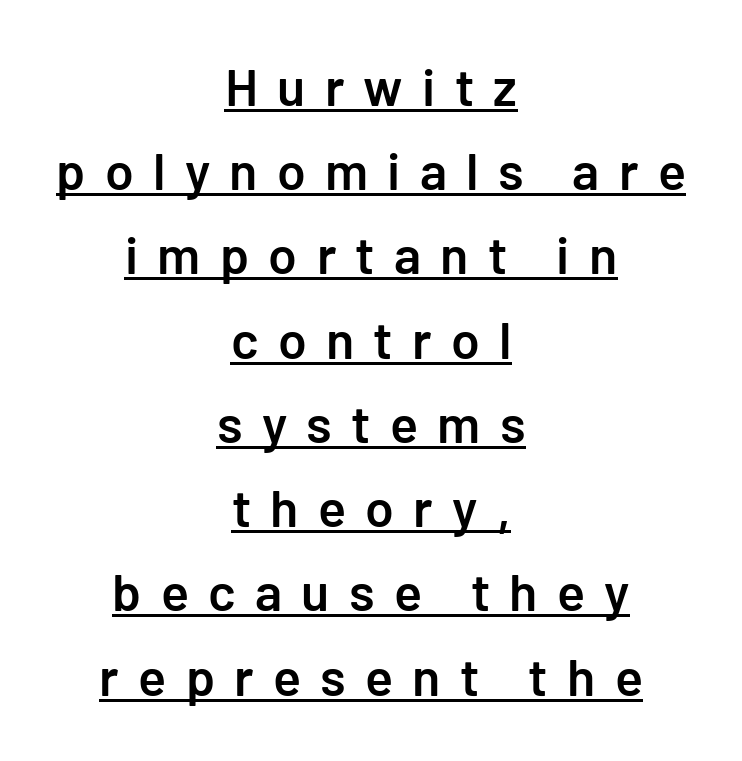
{"serif": "no", "italic": "no", "bold": "semi", "weight": "semibold", "width": "normal", "stroke_contrast": "low", "x_height": "medium", "underline": "yes", "align": "center", "line_spacing": "normal", "line_spacing_ratio": 1.62, "letter_spacing": "wide", "letter_spacing_em": 0.37, "glyph_px": 52}
